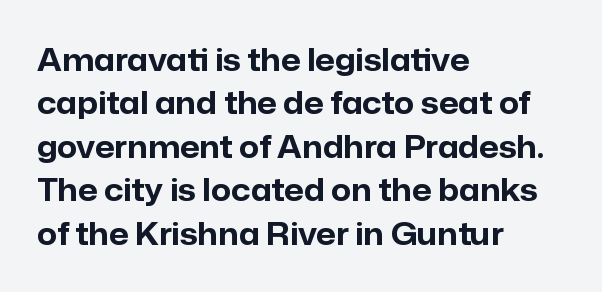
The image shows 31 px bold sans-serif type, upright; set left-aligned, normal line spacing (1.4x), normal letter spacing, not underlined; low stroke contrast and a medium x-height.
